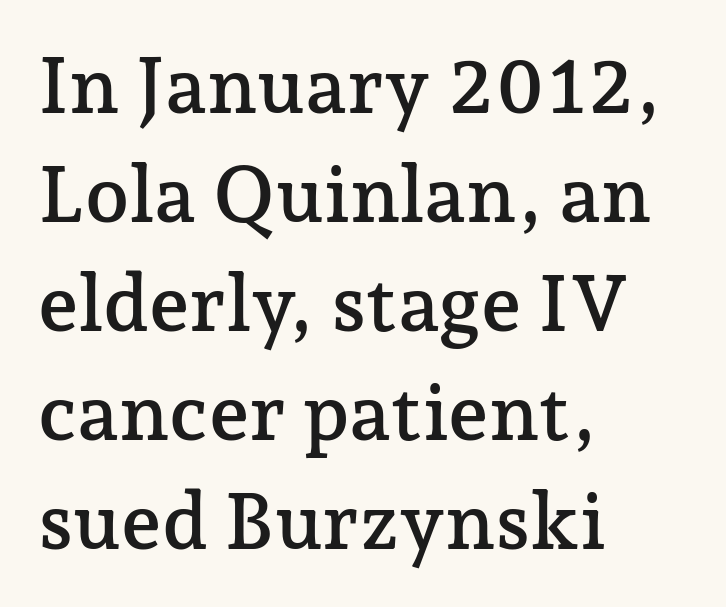
{"serif": "yes", "italic": "no", "width": "normal", "stroke_contrast": "low", "x_height": "medium", "monospaced": "no", "underline": "no", "align": "left", "line_spacing": "normal", "line_spacing_ratio": 1.38, "letter_spacing": "normal", "letter_spacing_em": 0.0, "glyph_px": 79}
